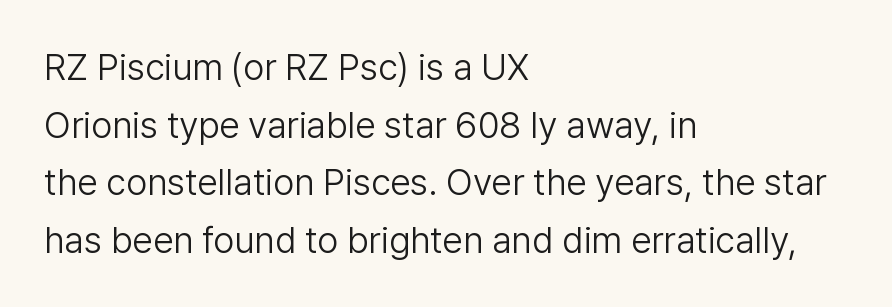
The image shows 37 px light sans-serif type, upright; set left-aligned, normal line spacing (1.56x), normal letter spacing, not underlined; low stroke contrast and a medium x-height.
